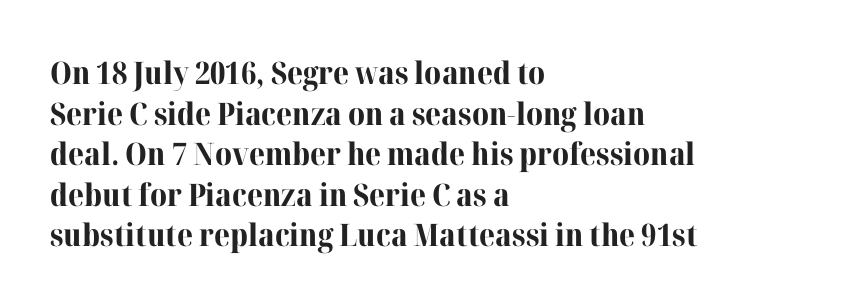
These lines are rendered in a variable-pitch font. Underline: absent. The face used here is seriffed, in the tradition of book romans. A roman cut, with each character standing at attention. Horizontal bands of white between lines are of average thickness. A typesetter would call this zero additional tracking.
